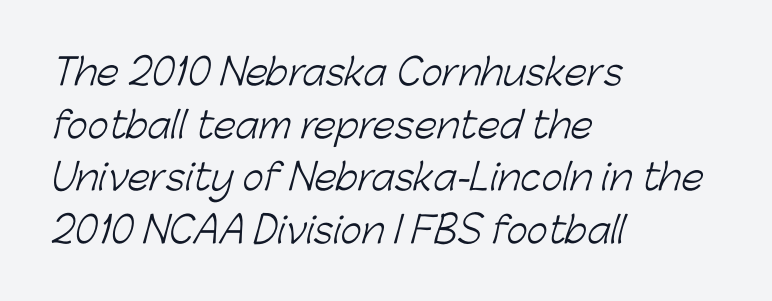
Descender tails drop into unmarked territory. The strokes are not fattened; the text isn't bold. A student would call this left alignment; a typographer would say flush left, rag right. Short note: letters normally spaced.
